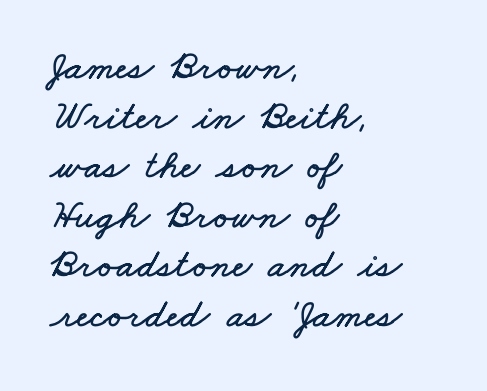
Anything drawn beneath the words? Only blank space. Do the characters align in a grid? No, the font is proportional. A typesetter would call this zero additional tracking. Does the copy run flush right? No — it runs flush left.
